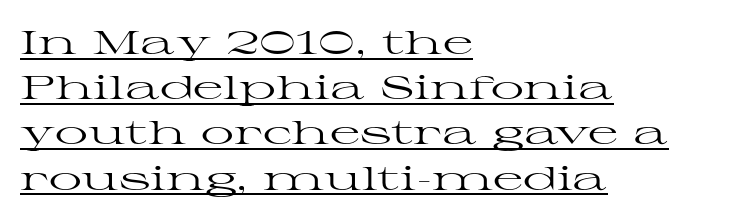
Q: Is the text bold? A: No.
Q: Is the text italic (slanted)? A: No, it is upright.
Q: Is the typeface a serif or a sans-serif typeface? A: Serif.
Q: Is the text underlined? A: Yes.
Q: How is the paragraph aligned? A: Left-aligned.
Q: Is the spacing between letters normal or unusually wide? A: Normal.
Q: Is the spacing between lines tight, normal or loose? A: Normal.
Q: Width (condensed, normal, or wide)? A: Wide.
Q: Stroke contrast? A: High.
Q: x-height? A: Medium.
Q: Monospaced? A: No.
